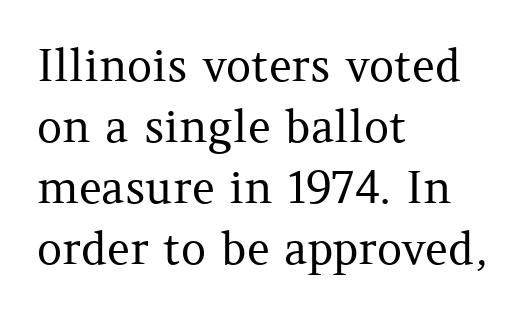
The image shows 44 px regular-weight serif type, upright; set left-aligned, normal line spacing (1.39x), normal letter spacing, not underlined; medium stroke contrast and a medium x-height.
